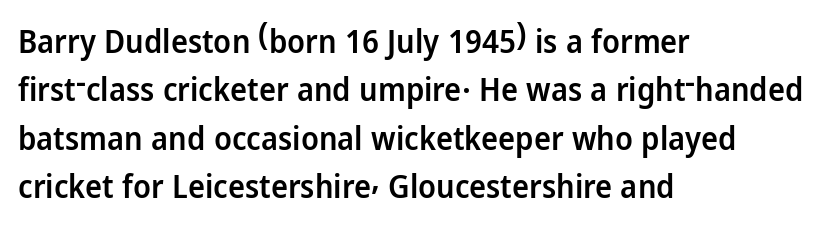
The ragged edge is on the right, which tells us the setting is flush left. Any mark beneath the type? The region is blank. Caption: standard tracking, unaltered. Ordinary non-slanted type is in use. Is this a fixed-width face? No — the glyphs have proportional, varying widths.
